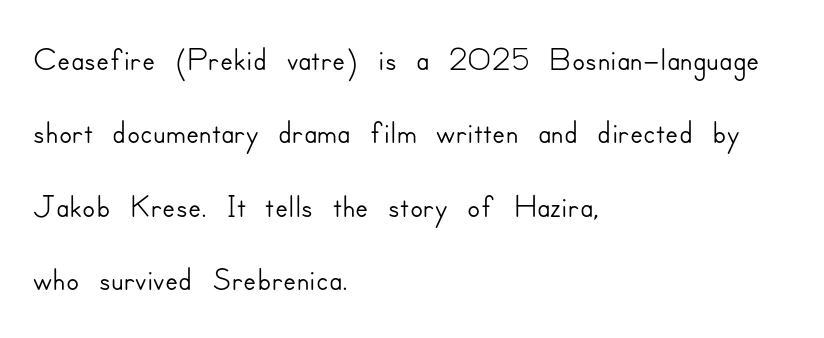
{"serif": "no", "italic": "no", "width": "normal", "stroke_contrast": "low", "x_height": "small", "monospaced": "no", "underline": "no", "align": "left", "line_spacing": "normal", "line_spacing_ratio": 1.53, "letter_spacing": "normal", "letter_spacing_em": 0.0, "glyph_px": 48}
